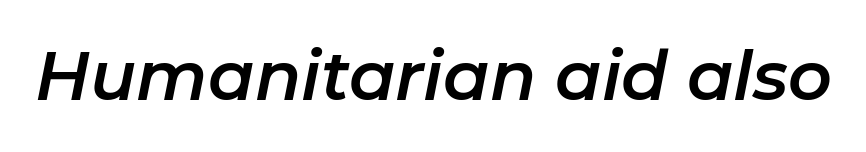
You could not count columns in this text — the font is proportionally spaced. Rendered with sloped, italic letterforms. Quick note: underline off. The rendering keeps characters at their native spacing.
